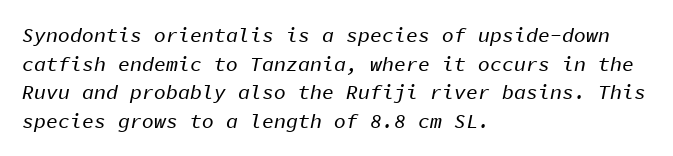
The image shows 20 px text type, italic (leaning right); set left-aligned, normal line spacing (1.43x), normal letter spacing, not underlined.
